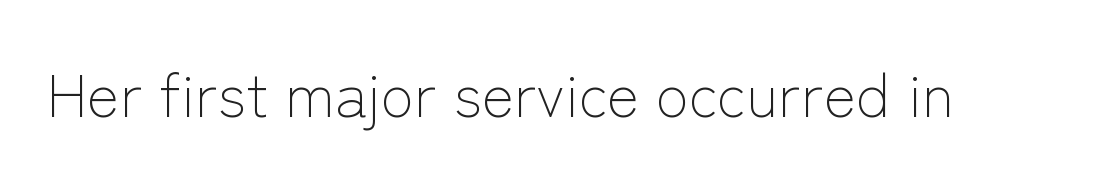
Q: Is the text bold? A: No.
Q: Is the text italic (slanted)? A: No, it is upright.
Q: Is the typeface a serif or a sans-serif typeface? A: Sans-serif.
Q: Is the text underlined? A: No.
Q: Is the spacing between letters normal or unusually wide? A: Normal.
Q: Width (condensed, normal, or wide)? A: Normal.
Q: Stroke contrast? A: Low.
Q: x-height? A: Medium.
Q: Monospaced? A: No.
